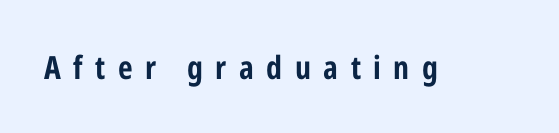
Q: Is the text bold? A: Yes.
Q: Is the text italic (slanted)? A: No, it is upright.
Q: Is the typeface a serif or a sans-serif typeface? A: Sans-serif.
Q: Is the text underlined? A: No.
Q: Is the spacing between letters normal or unusually wide? A: Unusually wide.
Q: Width (condensed, normal, or wide)? A: Condensed.
Q: Stroke contrast? A: Low.
Q: x-height? A: Medium.
Q: Monospaced? A: No.
